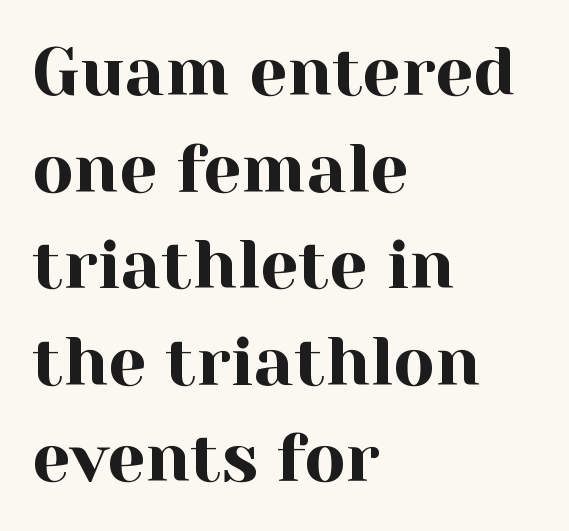
Q: Is the text italic (slanted)? A: No, it is upright.
Q: Is the typeface a serif or a sans-serif typeface? A: Serif.
Q: Is the text underlined? A: No.
Q: How is the paragraph aligned? A: Left-aligned.
Q: Is the spacing between letters normal or unusually wide? A: Normal.
Q: Is the spacing between lines tight, normal or loose? A: Normal.
Q: Width (condensed, normal, or wide)? A: Normal.
Q: x-height? A: Medium.
Q: Monospaced? A: No.
